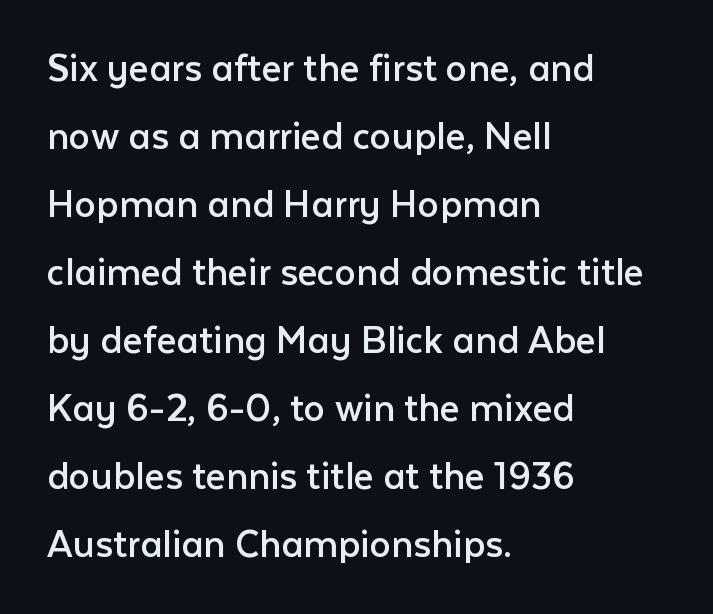
{"serif": "no", "italic": "no", "bold": "no", "weight": "regular", "width": "normal", "stroke_contrast": "low", "x_height": "medium", "monospaced": "no", "underline": "no", "align": "left", "line_spacing": "normal", "line_spacing_ratio": 1.58, "letter_spacing": "normal", "letter_spacing_em": 0.0, "glyph_px": 43}
